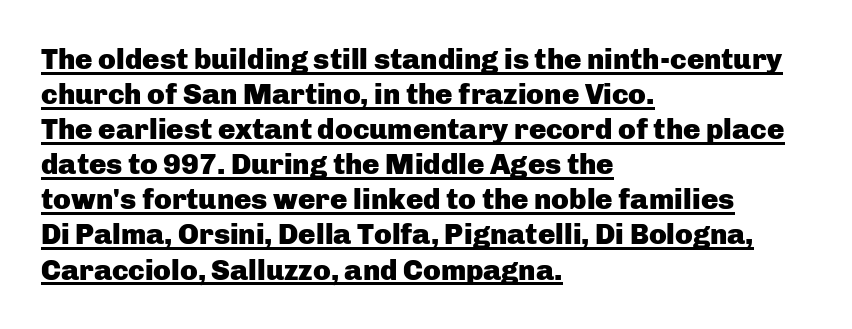
When letters stand straight like this, we call the style roman or upright. Unlike a traditional serif, this face leaves its strokes unadorned. The letters sit at their default tracking, neither squeezed nor spread. The compositor pushed each line to the left boundary. A typesetter would call this proportional, since set widths differ per character. How heavy is the stroke? Heavy — this is a bold.
